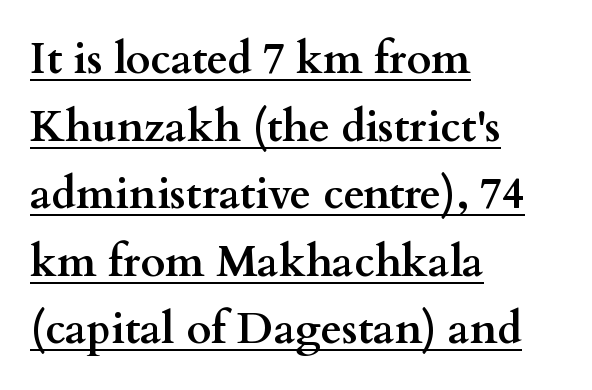
The image shows 43 px semibold, wide serif type, upright; set left-aligned, normal line spacing (1.57x), normal letter spacing, underlined; medium stroke contrast and a small x-height.
